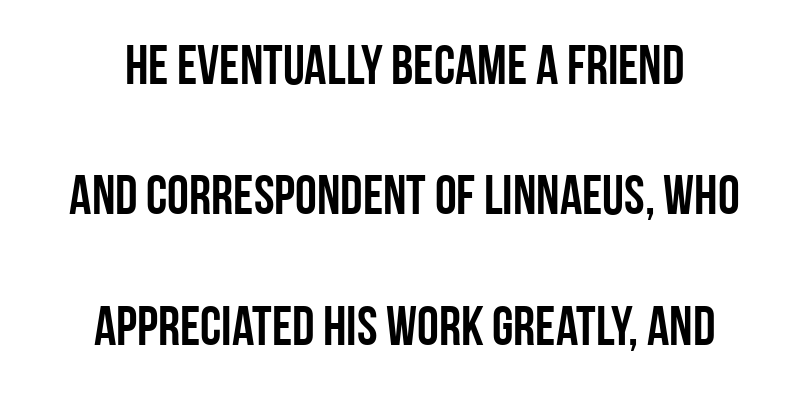
The image shows 55 px condensed sans-serif type, upright; set loose line spacing (2.37x), normal letter spacing, not underlined; low stroke contrast and a large x-height.
